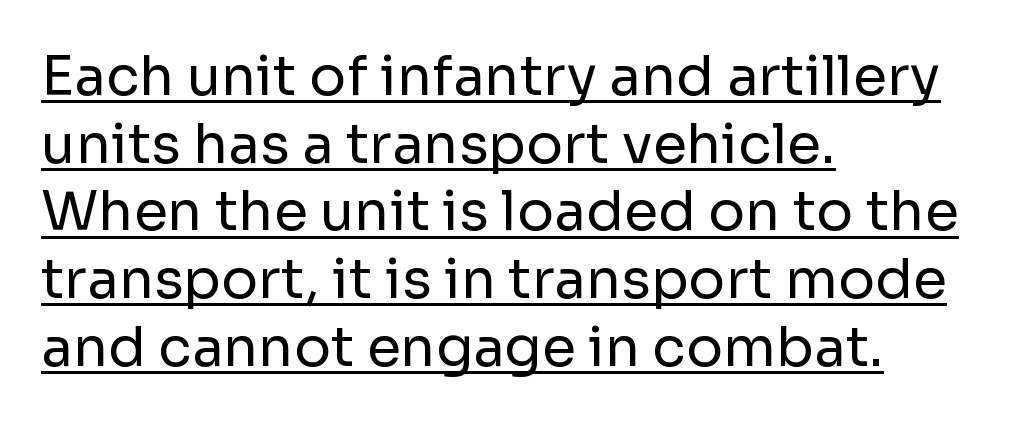
The typeface has the unassuming heft of standard copy or less. The face used here is proportionally spaced, like ordinary book or web type. A typographer would call this underscored text. The gaps between neighbouring characters are ordinary and unremarkable. Every stem runs plumb, perpendicular to the baseline.
